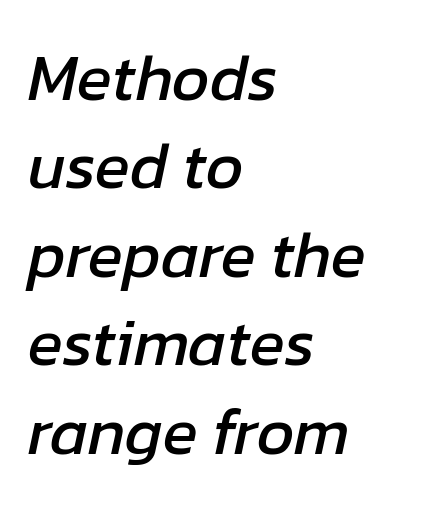
The image shows 65 px text type, italic (leaning right); set left-aligned, normal line spacing (1.36x), normal letter spacing, not underlined; low stroke contrast and a medium x-height.
